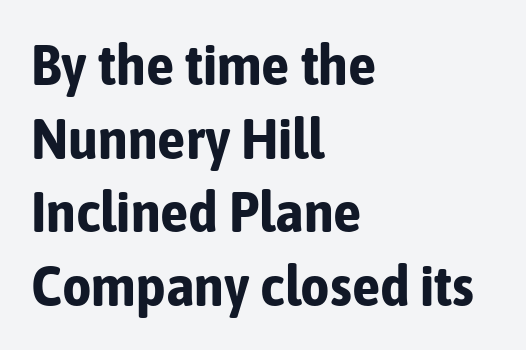
Baseline-to-baseline distance is the conventional proportion of letter height. Spacing verdict: proportional, widths tailored to each character. Plain, unruled lines of type. Plenty of ink on the page — the face is bold. Tracking here is standard; glyphs follow each other at the usual distance. Type style note: lacks serifs.
